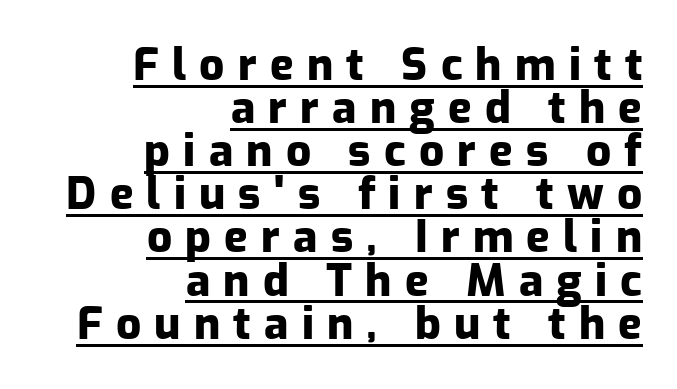
Q: Is the text bold? A: Yes.
Q: Is the text italic (slanted)? A: No, it is upright.
Q: Is the typeface a serif or a sans-serif typeface? A: Sans-serif.
Q: Is the text underlined? A: Yes.
Q: How is the paragraph aligned? A: Right-aligned.
Q: Is the spacing between letters normal or unusually wide? A: Unusually wide.
Q: Is the spacing between lines tight, normal or loose? A: Tight.
Q: Width (condensed, normal, or wide)? A: Normal.
Q: Stroke contrast? A: Low.
Q: x-height? A: Medium.
Q: Monospaced? A: No.
